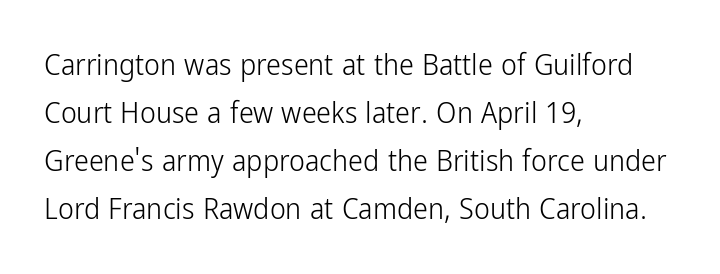
Q: Is the text bold? A: No.
Q: Is the text italic (slanted)? A: No, it is upright.
Q: Is the typeface a serif or a sans-serif typeface? A: Sans-serif.
Q: Is the text underlined? A: No.
Q: How is the paragraph aligned? A: Left-aligned.
Q: Is the spacing between letters normal or unusually wide? A: Normal.
Q: Is the spacing between lines tight, normal or loose? A: Normal.
Q: Width (condensed, normal, or wide)? A: Condensed.
Q: Stroke contrast? A: Low.
Q: x-height? A: Medium.
Q: Monospaced? A: No.
